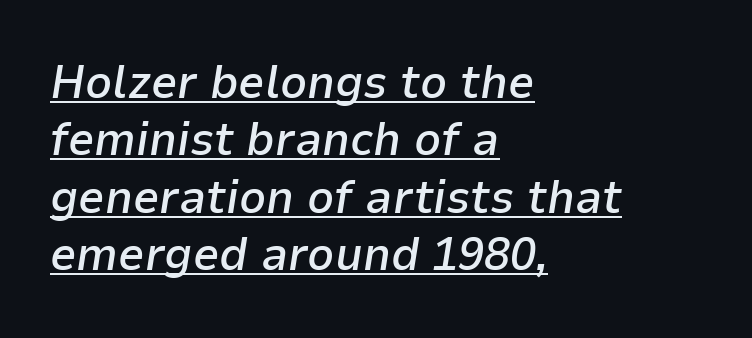
The image shows 47 px semibold type, italic (leaning right); set left-aligned, line spacing 1.22x, normal letter spacing, underlined; low stroke contrast and a medium x-height.
